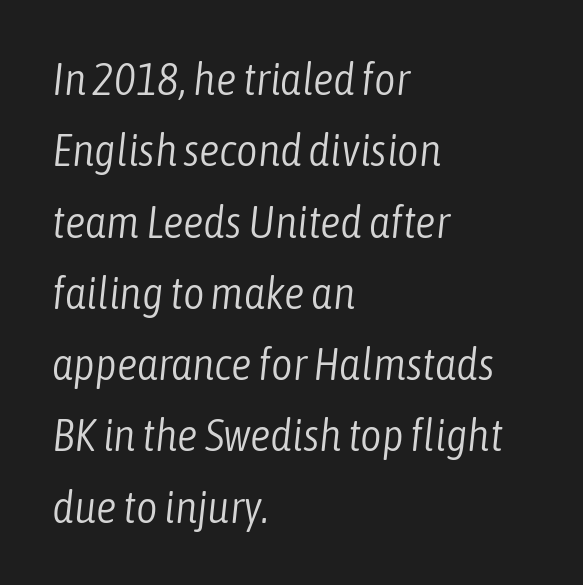
The image shows 46 px light, condensed type, italic (leaning right); set left-aligned, normal line spacing (1.55x), normal letter spacing, not underlined; low stroke contrast and a medium x-height.
